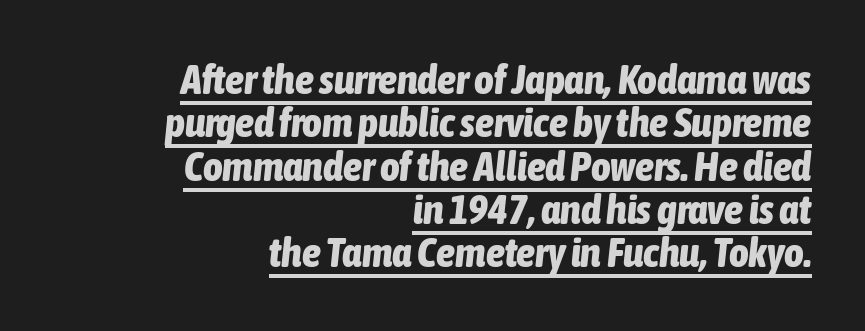
Q: Is the text bold? A: Yes.
Q: Is the text italic (slanted)? A: Yes, it leans right by about 6 degrees.
Q: Is the text underlined? A: Yes.
Q: How is the paragraph aligned? A: Right-aligned.
Q: Is the spacing between letters normal or unusually wide? A: Normal.
Q: Is the spacing between lines tight, normal or loose? A: Tight.
Q: Width (condensed, normal, or wide)? A: Condensed.
Q: Stroke contrast? A: Low.
Q: x-height? A: Medium.
Q: Monospaced? A: No.
